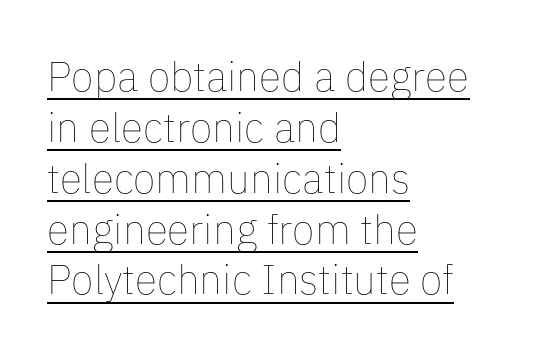
The image shows 41 px thin type, upright; set left-aligned, line spacing 1.24x, normal letter spacing, underlined; low stroke contrast and a medium x-height.
